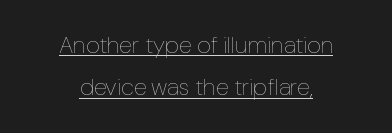
Q: Is the text bold? A: No.
Q: Is the text italic (slanted)? A: No, it is upright.
Q: Is the text underlined? A: Yes.
Q: How is the paragraph aligned? A: Centered.
Q: Is the spacing between letters normal or unusually wide? A: Normal.
